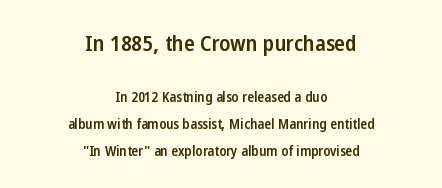
Q: Is the text bold? A: Semi-bold.
Q: Is the text italic (slanted)? A: No, it is upright.
Q: Is the text underlined? A: No.
Q: How is the paragraph aligned? A: Centered.
Q: Is the spacing between letters normal or unusually wide? A: Normal.
Q: Is the spacing between lines tight, normal or loose? A: Loose.
Q: Which block of text is set in a larger size, the first (top) or the second (bottom)? A: The first (top) one.
